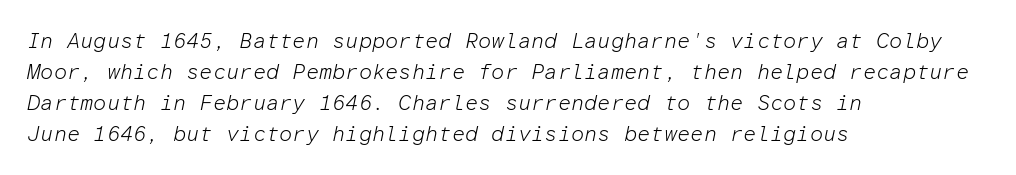
{"italic": "yes", "lean": "right", "slant_degrees": 12, "bold": "no", "underline": "no", "align": "left", "line_spacing": "normal", "line_spacing_ratio": 1.47, "letter_spacing": "normal", "letter_spacing_em": 0.0, "glyph_px": 21}
